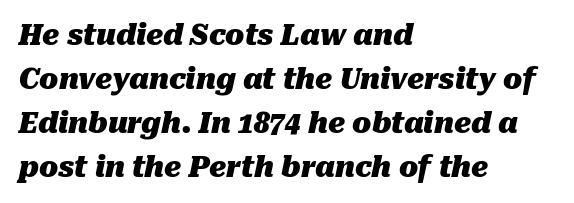
{"italic": "yes", "lean": "right", "slant_degrees": 10, "bold": "yes", "weight": "heavy", "width": "normal", "stroke_contrast": "medium", "x_height": "medium", "monospaced": "no", "underline": "no", "align": "left", "line_spacing": "normal", "line_spacing_ratio": 1.57, "letter_spacing": "normal", "letter_spacing_em": 0.0, "glyph_px": 28}
